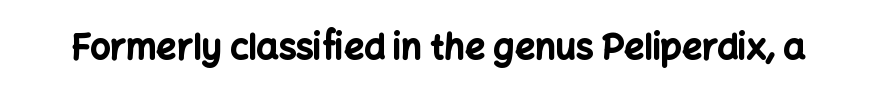
Q: Is the text bold? A: Yes.
Q: Is the text italic (slanted)? A: No, it is upright.
Q: Is the typeface a serif or a sans-serif typeface? A: Sans-serif.
Q: Is the text underlined? A: No.
Q: Is the spacing between letters normal or unusually wide? A: Normal.
Q: Width (condensed, normal, or wide)? A: Normal.
Q: Stroke contrast? A: Low.
Q: x-height? A: Medium.
Q: Monospaced? A: No.
